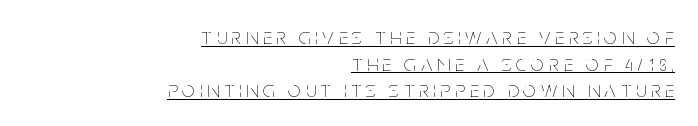
{"italic": "no", "bold": "no", "underline": "yes", "align": "right", "line_spacing_ratio": 1.16, "letter_spacing": "wide", "letter_spacing_em": 0.21, "glyph_px": 23}
